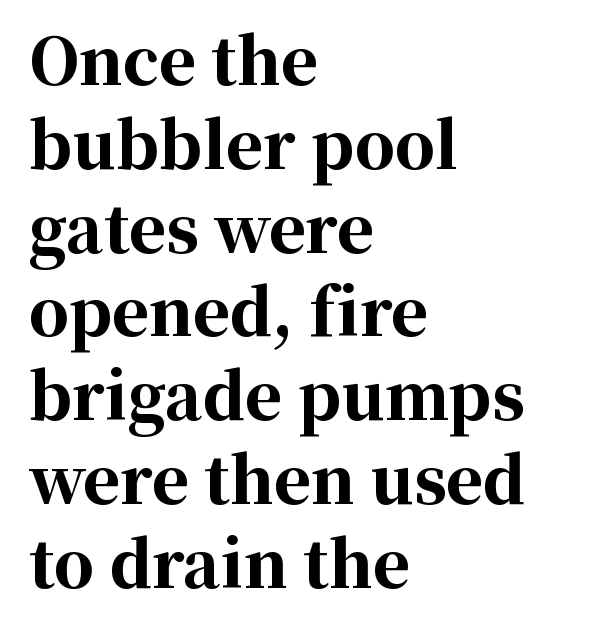
Q: Is the text bold? A: Yes.
Q: Is the text italic (slanted)? A: No, it is upright.
Q: Is the typeface a serif or a sans-serif typeface? A: Serif.
Q: Is the text underlined? A: No.
Q: How is the paragraph aligned? A: Left-aligned.
Q: Is the spacing between letters normal or unusually wide? A: Normal.
Q: Is the spacing between lines tight, normal or loose? A: Normal.
Q: Width (condensed, normal, or wide)? A: Normal.
Q: Stroke contrast? A: High.
Q: x-height? A: Medium.
Q: Monospaced? A: No.
